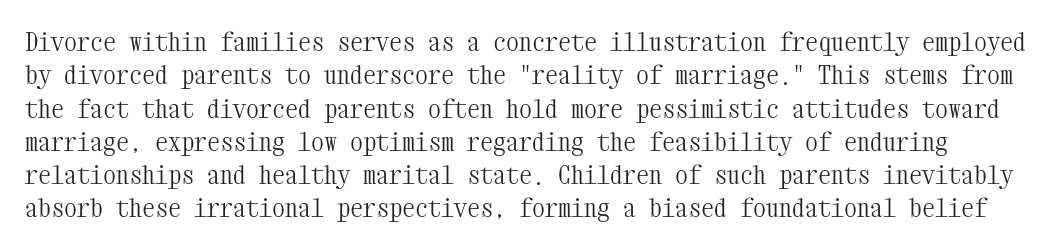
Q: Is the text bold? A: No.
Q: Is the text italic (slanted)? A: No, it is upright.
Q: Is the text underlined? A: No.
Q: Is the spacing between letters normal or unusually wide? A: Normal.
Q: Is the spacing between lines tight, normal or loose? A: Normal.
